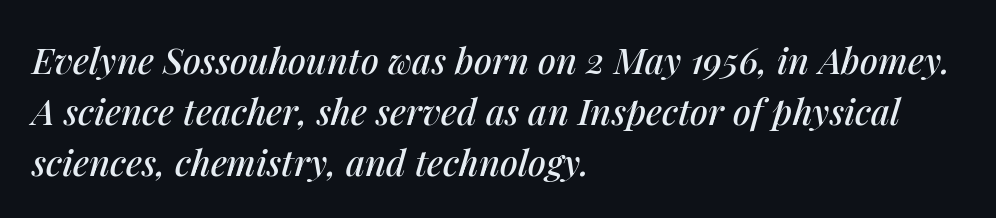
The image shows 36 px text type, italic (leaning right); set left-aligned, normal line spacing (1.42x), normal letter spacing, not underlined; medium stroke contrast and a medium x-height.
